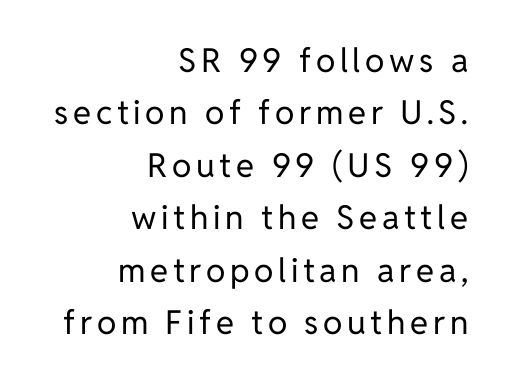
Q: Is the text bold? A: No.
Q: Is the text italic (slanted)? A: No, it is upright.
Q: Is the typeface a serif or a sans-serif typeface? A: Sans-serif.
Q: Is the text underlined? A: No.
Q: How is the paragraph aligned? A: Right-aligned.
Q: Is the spacing between lines tight, normal or loose? A: Normal.
Q: Width (condensed, normal, or wide)? A: Normal.
Q: Stroke contrast? A: Low.
Q: x-height? A: Medium.
Q: Monospaced? A: No.
